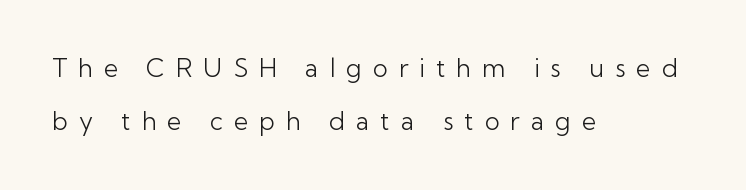
Just letters on the line, the space beneath them empty. The letters stand upright; this is a roman face. The strokes are not fattened; the text isn't bold. Rows of type keep a wide berth in the vertical direction.
